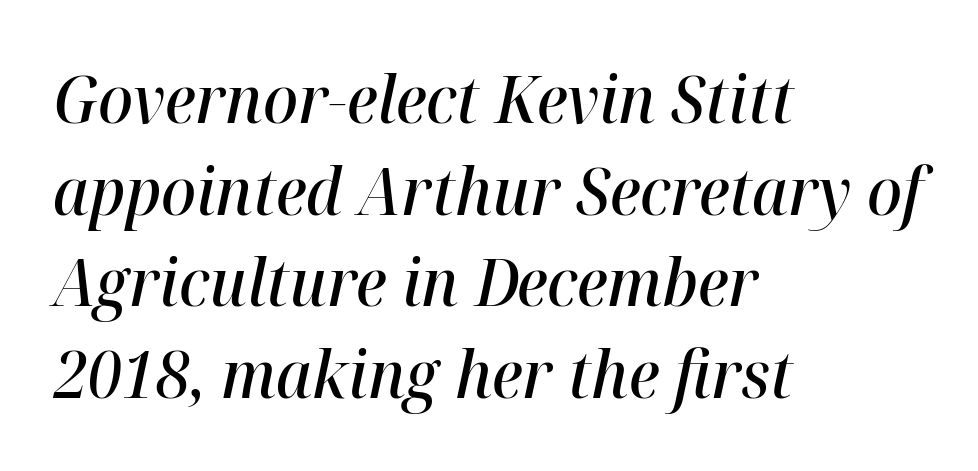
The image shows 65 px semibold type, italic (leaning right); set left-aligned, normal line spacing (1.41x), normal letter spacing, not underlined; high stroke contrast and a medium x-height.
